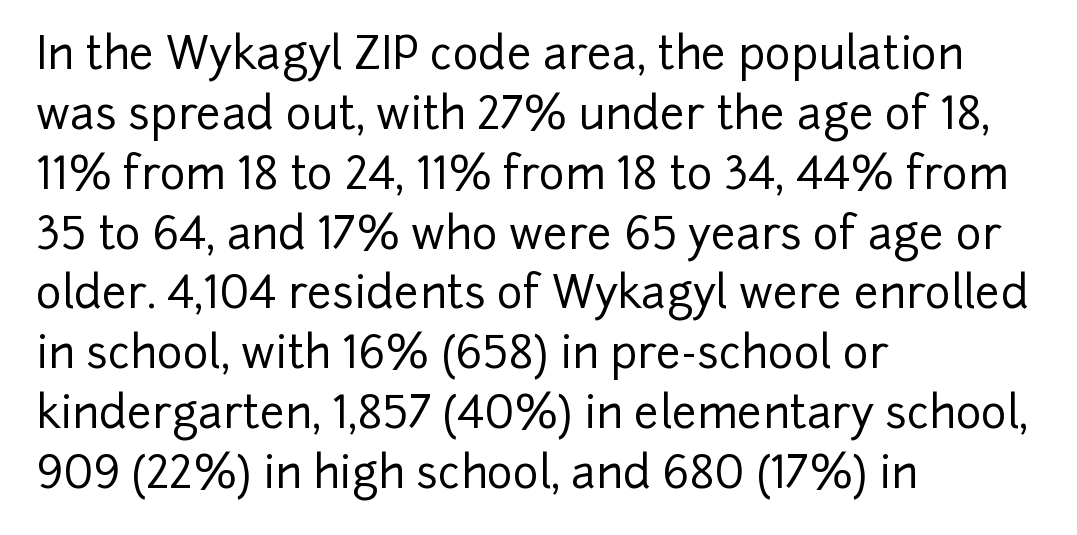
The image shows 44 px sans-serif type, upright; set left-aligned, normal line spacing (1.36x), normal letter spacing, not underlined; low stroke contrast and a medium x-height.
